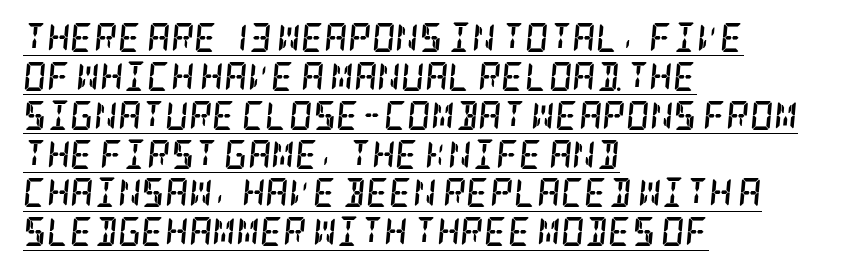
Q: Is the text bold? A: Yes.
Q: Is the text italic (slanted)? A: Yes, it leans right by about 5 degrees.
Q: Is the typeface a serif or a sans-serif typeface? A: Serif.
Q: Is the text underlined? A: Yes.
Q: How is the paragraph aligned? A: Left-aligned.
Q: Is the spacing between letters normal or unusually wide? A: Normal.
Q: Is the spacing between lines tight, normal or loose? A: Normal.
Q: Width (condensed, normal, or wide)? A: Condensed.
Q: Stroke contrast? A: Low.
Q: x-height? A: Large.
